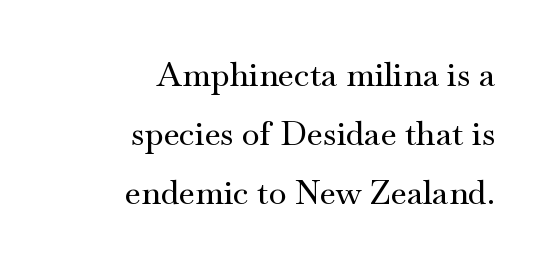
{"serif": "yes", "italic": "no", "width": "wide", "stroke_contrast": "medium", "x_height": "small", "monospaced": "no", "underline": "no", "align": "right", "line_spacing_ratio": 1.79, "letter_spacing": "normal", "letter_spacing_em": 0.0, "glyph_px": 33}
